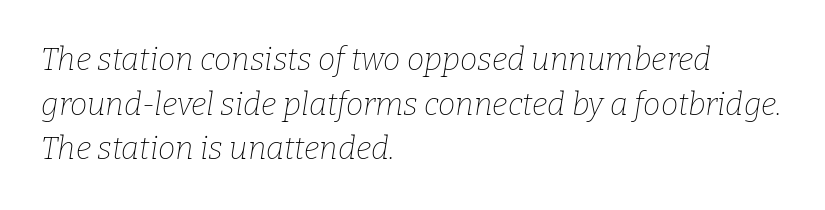
Is this a heavy cut? Hardly; it is regular or lighter. Decoration check: the copy has no underline. It's the slanting kind of type. Each word holds together tightly as a unit, with standard inter-letter gaps. Spacing verdict: proportional, widths tailored to each character.
